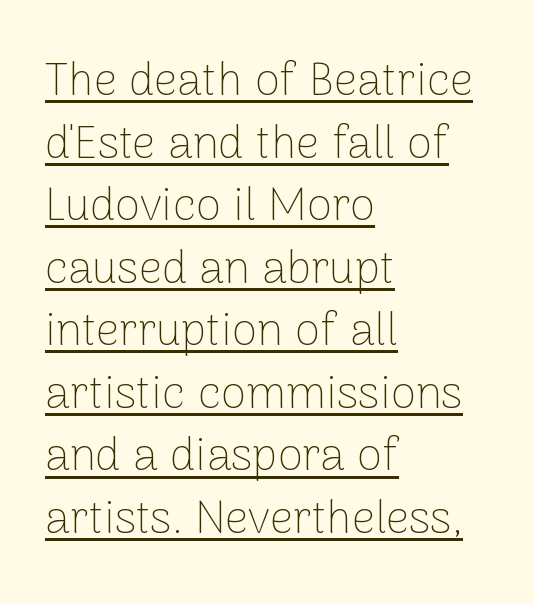
{"serif": "no", "italic": "no", "bold": "no", "weight": "thin", "width": "normal", "stroke_contrast": "low", "x_height": "medium", "monospaced": "no", "underline": "yes", "align": "left", "line_spacing": "normal", "line_spacing_ratio": 1.36, "letter_spacing": "normal", "letter_spacing_em": 0.0, "glyph_px": 46}
